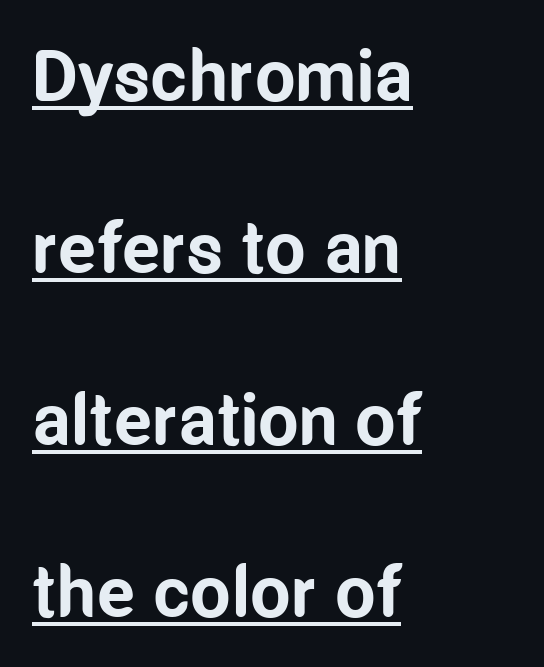
Plenty of ink on the page — the face is bold. Every row of glyphs begins at an identical x-position on the left. You could call the tracking neutral — neither tight nor loose. Interline gaps are noticeably wide in this sample. The passage shown is underscored from start to finish.
